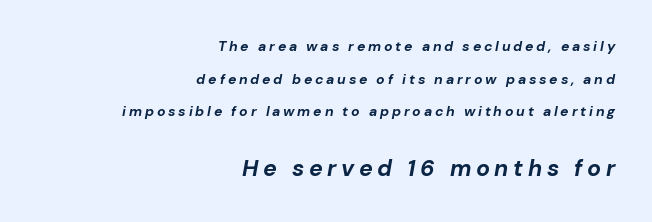
The image shows 23 px bold type, italic (leaning right); set right-aligned, loose line spacing (2.33x), unusually wide letter spacing (+0.2 em), not underlined; the second (bottom) block is 1.64x larger.
